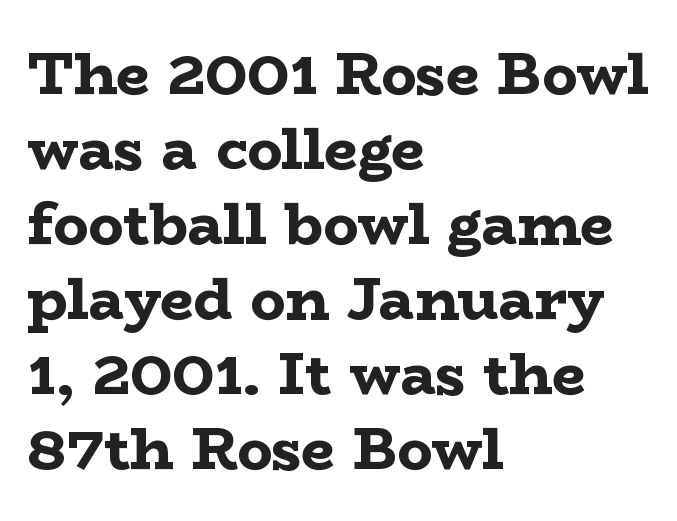
This sample keeps an unexceptional amount of space between lines. The type family on display is of the serif kind. The face used here is proportionally spaced, like ordinary book or web type. This sample uses plain, unmodified letter spacing. Horizontally, the lines are justified to the leading edge only.
